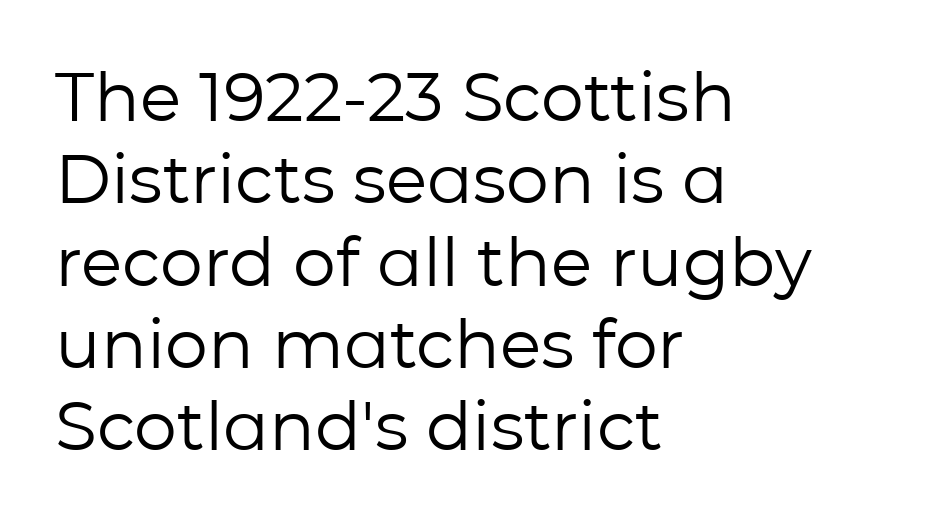
Q: Is the text bold? A: No.
Q: Is the text italic (slanted)? A: No, it is upright.
Q: Is the typeface a serif or a sans-serif typeface? A: Sans-serif.
Q: Is the text underlined? A: No.
Q: How is the paragraph aligned? A: Left-aligned.
Q: Is the spacing between letters normal or unusually wide? A: Normal.
Q: Width (condensed, normal, or wide)? A: Normal.
Q: Stroke contrast? A: Low.
Q: x-height? A: Medium.
Q: Monospaced? A: No.
